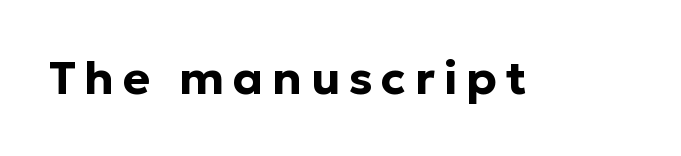
Every stem runs plumb, perpendicular to the baseline. Its strokes are broad and dark, the hallmark of bold type. What kind of face is this? One without serifs — a sans. Type without underlining.
